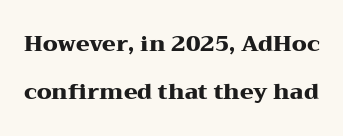
The image shows 22 px bold type, upright; set loose line spacing (2.2x), normal letter spacing, not underlined.
